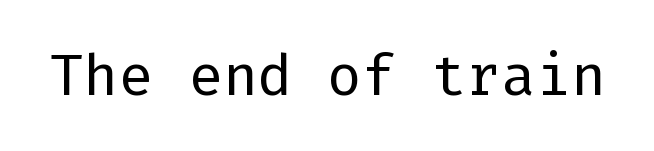
{"serif": "no", "italic": "no", "bold": "no", "weight": "regular", "width": "normal", "stroke_contrast": "low", "x_height": "medium", "underline": "no", "letter_spacing": "normal", "letter_spacing_em": 0.0, "glyph_px": 58}
